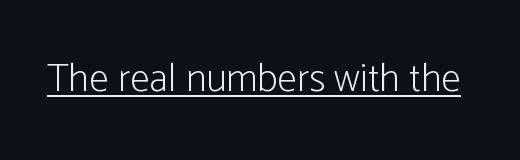
Honestly, the underline is the first thing you notice here. These lines are rendered in a variable-pitch font. Is there any slant? The stems are plumb. Stroke terminals: plain, sans-serif. Counters stay open thanks to moderate or lighter strokes. Nothing unusual about the tracking: characters are spaced as the font intends.
